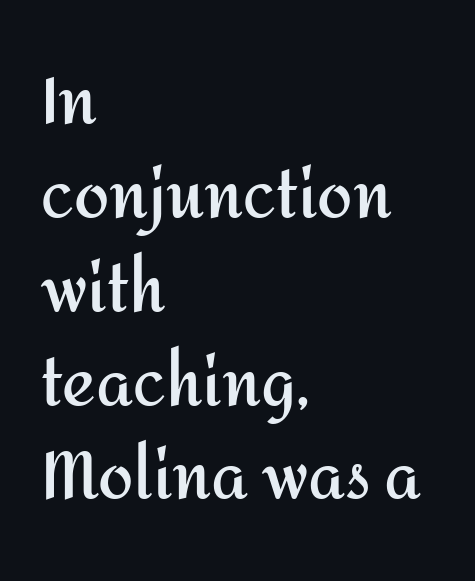
Q: Is the text bold? A: Yes.
Q: Is the text italic (slanted)? A: No, it is upright.
Q: Is the typeface a serif or a sans-serif typeface? A: Sans-serif.
Q: Is the text underlined? A: No.
Q: How is the paragraph aligned? A: Left-aligned.
Q: Is the spacing between letters normal or unusually wide? A: Normal.
Q: Is the spacing between lines tight, normal or loose? A: Normal.
Q: Width (condensed, normal, or wide)? A: Normal.
Q: Stroke contrast? A: Medium.
Q: x-height? A: Medium.
Q: Monospaced? A: No.
